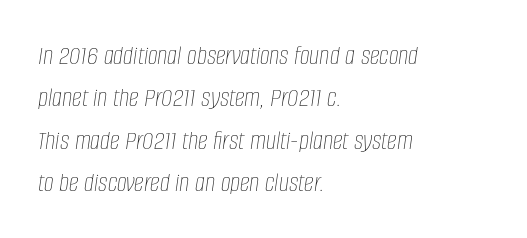
{"italic": "yes", "lean": "right", "slant_degrees": 8, "bold": "no", "weight": "thin", "width": "condensed", "stroke_contrast": "low", "x_height": "large", "monospaced": "no", "underline": "no", "align": "left", "line_spacing": "normal", "line_spacing_ratio": 1.51, "letter_spacing": "normal", "letter_spacing_em": 0.0, "glyph_px": 28}
